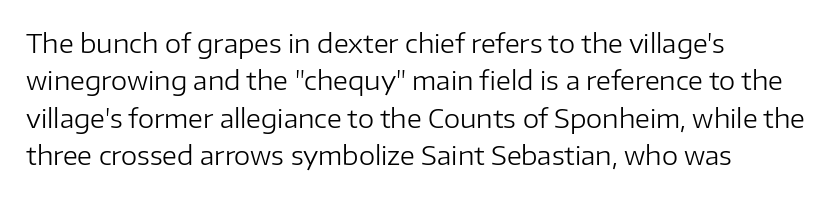
{"italic": "no", "bold": "no", "underline": "no", "align": "left", "line_spacing": "normal", "line_spacing_ratio": 1.44, "letter_spacing": "normal", "letter_spacing_em": 0.0, "glyph_px": 26}
